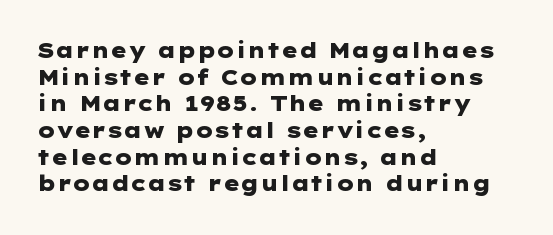
Q: Is the text bold? A: Yes.
Q: Is the text italic (slanted)? A: No, it is upright.
Q: Is the text underlined? A: No.
Q: How is the paragraph aligned? A: Left-aligned.
Q: Is the spacing between letters normal or unusually wide? A: Normal.
Q: Is the spacing between lines tight, normal or loose? A: Normal.
